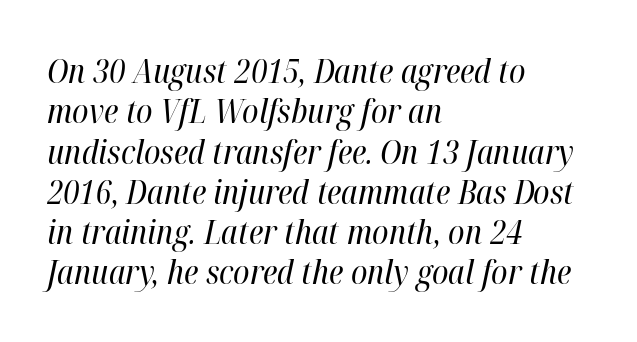
{"italic": "yes", "lean": "right", "slant_degrees": 12, "bold": "no", "weight": "regular", "width": "condensed", "stroke_contrast": "high", "x_height": "medium", "monospaced": "no", "underline": "no", "align": "left", "line_spacing_ratio": 1.22, "letter_spacing": "normal", "letter_spacing_em": 0.0, "glyph_px": 33}
